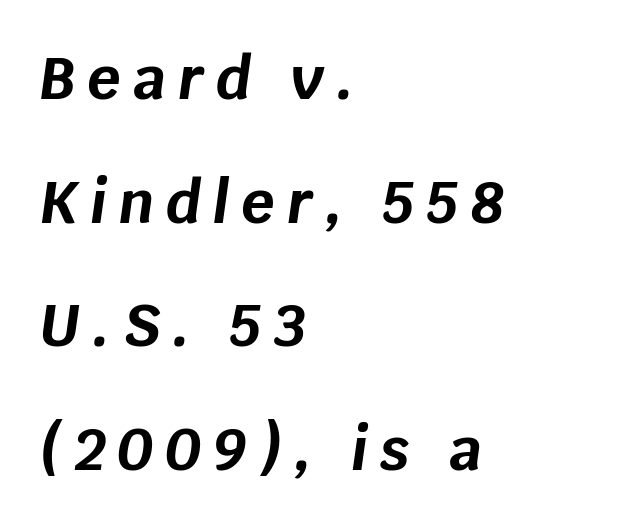
{"italic": "yes", "lean": "right", "slant_degrees": 8, "bold": "yes", "weight": "bold", "width": "normal", "stroke_contrast": "low", "x_height": "large", "monospaced": "no", "underline": "no", "align": "left", "line_spacing": "loose", "line_spacing_ratio": 2.13, "letter_spacing": "wide", "letter_spacing_em": 0.21, "glyph_px": 58}
